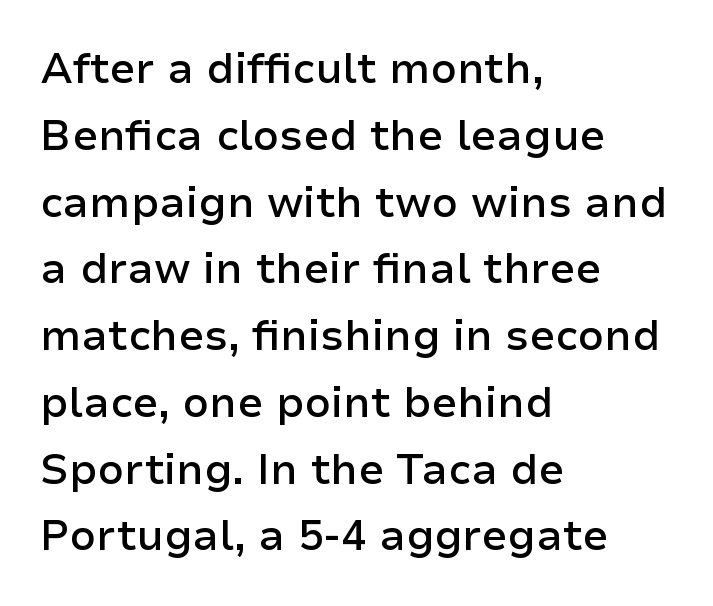
Q: Is the text bold? A: Semi-bold.
Q: Is the text italic (slanted)? A: No, it is upright.
Q: Is the typeface a serif or a sans-serif typeface? A: Sans-serif.
Q: Is the text underlined? A: No.
Q: How is the paragraph aligned? A: Left-aligned.
Q: Is the spacing between letters normal or unusually wide? A: Normal.
Q: Is the spacing between lines tight, normal or loose? A: Normal.
Q: Width (condensed, normal, or wide)? A: Normal.
Q: Stroke contrast? A: Low.
Q: x-height? A: Medium.
Q: Monospaced? A: No.
